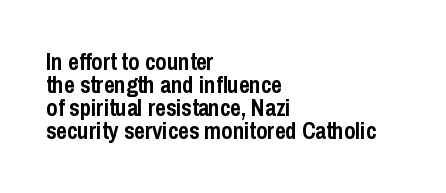
Q: Is the text bold? A: Yes.
Q: Is the text italic (slanted)? A: No, it is upright.
Q: Is the text underlined? A: No.
Q: How is the paragraph aligned? A: Left-aligned.
Q: Is the spacing between letters normal or unusually wide? A: Normal.
Q: Is the spacing between lines tight, normal or loose? A: Tight.
